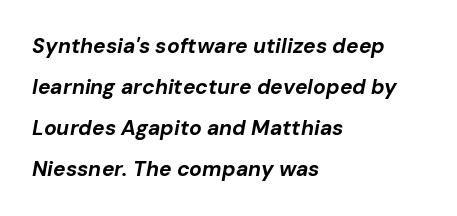
The image shows 21 px bold type, italic (leaning right); set left-aligned, loose line spacing (1.96x), normal letter spacing, not underlined.
